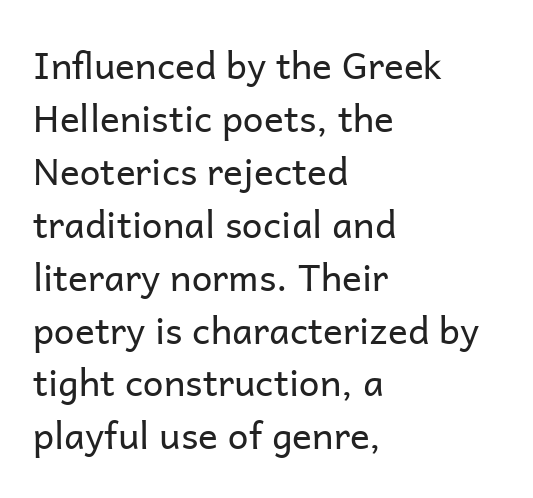
Q: Is the text bold? A: No.
Q: Is the text italic (slanted)? A: No, it is upright.
Q: Is the typeface a serif or a sans-serif typeface? A: Sans-serif.
Q: Is the text underlined? A: No.
Q: How is the paragraph aligned? A: Left-aligned.
Q: Is the spacing between letters normal or unusually wide? A: Normal.
Q: Is the spacing between lines tight, normal or loose? A: Normal.
Q: Width (condensed, normal, or wide)? A: Normal.
Q: Stroke contrast? A: Low.
Q: x-height? A: Medium.
Q: Monospaced? A: No.
